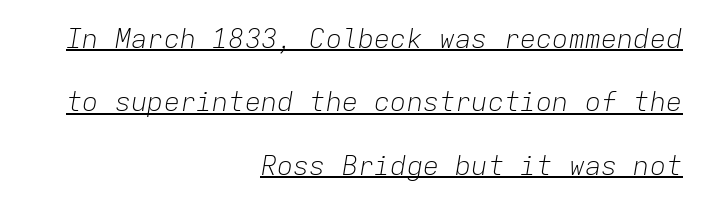
Q: Is the text bold? A: No.
Q: Is the text italic (slanted)? A: Yes, it leans right by about 9 degrees.
Q: Is the text underlined? A: Yes.
Q: How is the paragraph aligned? A: Right-aligned.
Q: Is the spacing between letters normal or unusually wide? A: Normal.
Q: Is the spacing between lines tight, normal or loose? A: Loose.
